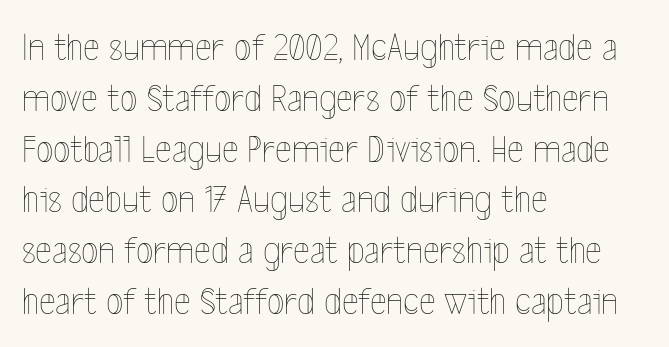
These lines stack with their left ends in a neat column. Descenders are the only things crossing below the line. Regarding leading, the lines here are spaced in the standard way. Each stroke keeps to a modest, everyday thickness or less.
